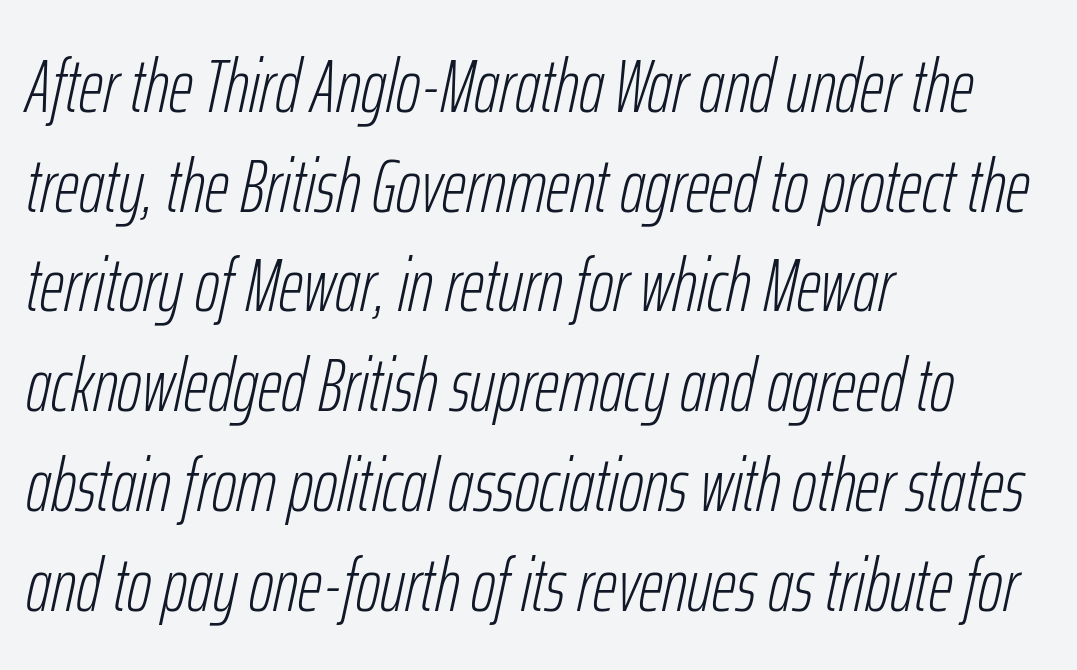
The image shows 75 px light, condensed type, italic (leaning right); set left-aligned, normal line spacing (1.33x), normal letter spacing, not underlined; low stroke contrast and a medium x-height.
